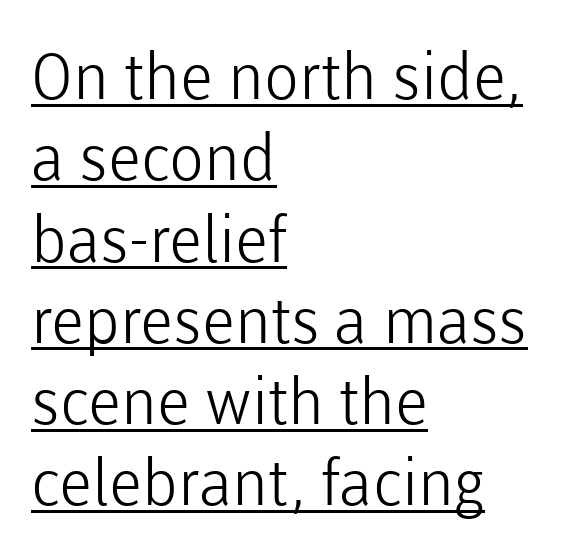
{"serif": "no", "italic": "no", "bold": "no", "weight": "light", "width": "normal", "stroke_contrast": "low", "x_height": "medium", "monospaced": "no", "underline": "yes", "align": "left", "line_spacing": "normal", "line_spacing_ratio": 1.27, "letter_spacing": "normal", "letter_spacing_em": 0.0, "glyph_px": 64}
